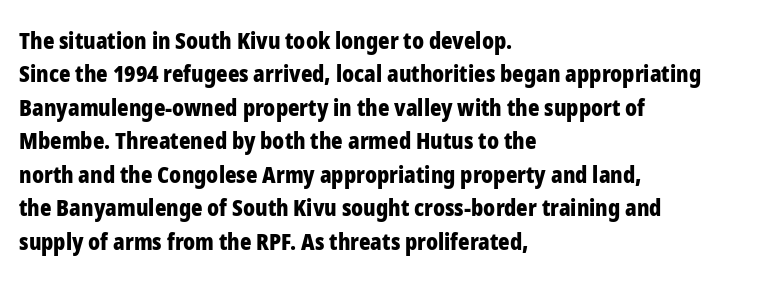
Q: Is the text bold? A: Yes.
Q: Is the text italic (slanted)? A: No, it is upright.
Q: Is the text underlined? A: No.
Q: How is the paragraph aligned? A: Left-aligned.
Q: Is the spacing between letters normal or unusually wide? A: Normal.
Q: Is the spacing between lines tight, normal or loose? A: Normal.
